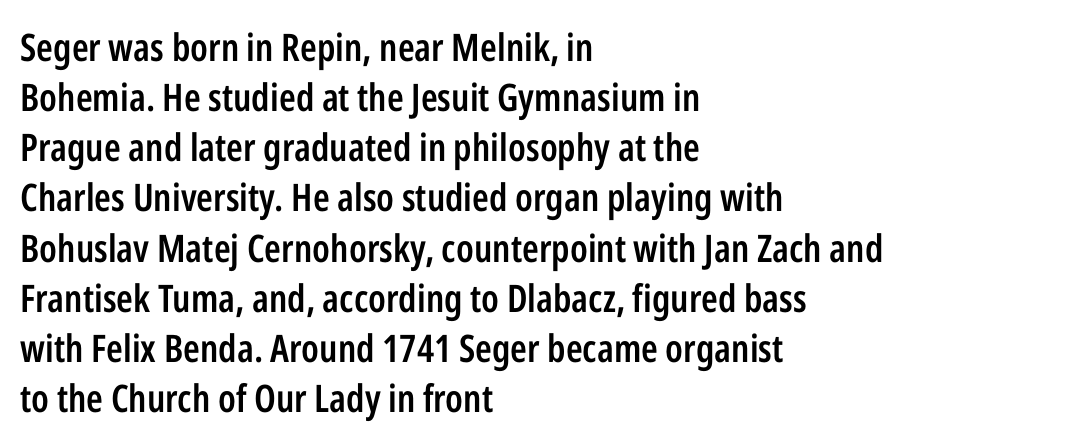
Q: Is the text bold? A: Semi-bold.
Q: Is the text italic (slanted)? A: No, it is upright.
Q: Is the typeface a serif or a sans-serif typeface? A: Sans-serif.
Q: Is the text underlined? A: No.
Q: How is the paragraph aligned? A: Left-aligned.
Q: Is the spacing between letters normal or unusually wide? A: Normal.
Q: Is the spacing between lines tight, normal or loose? A: Normal.
Q: Width (condensed, normal, or wide)? A: Condensed.
Q: Stroke contrast? A: Low.
Q: x-height? A: Medium.
Q: Monospaced? A: No.
